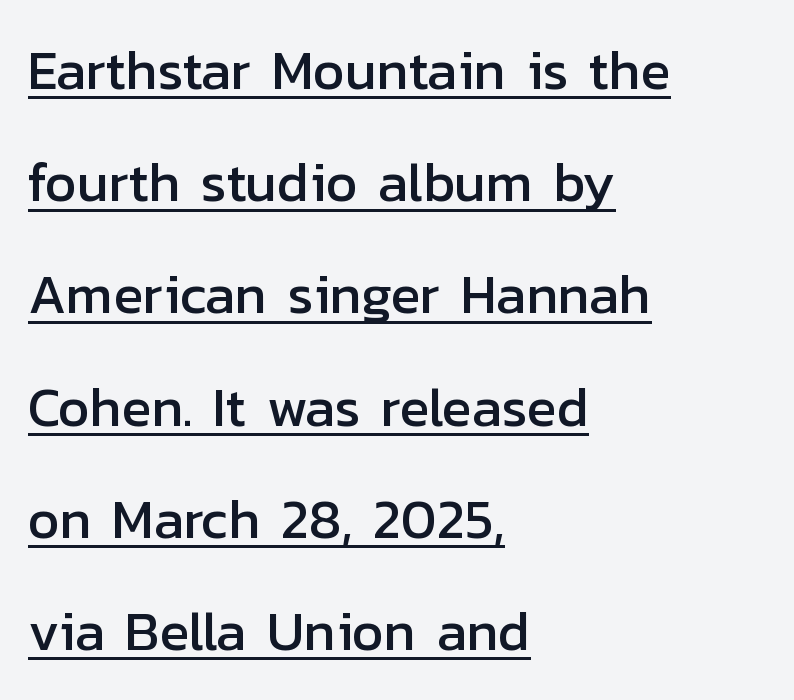
{"serif": "no", "italic": "no", "width": "normal", "stroke_contrast": "low", "x_height": "medium", "monospaced": "no", "underline": "yes", "align": "left", "line_spacing": "loose", "line_spacing_ratio": 2.04, "letter_spacing": "normal", "letter_spacing_em": 0.0, "glyph_px": 55}
